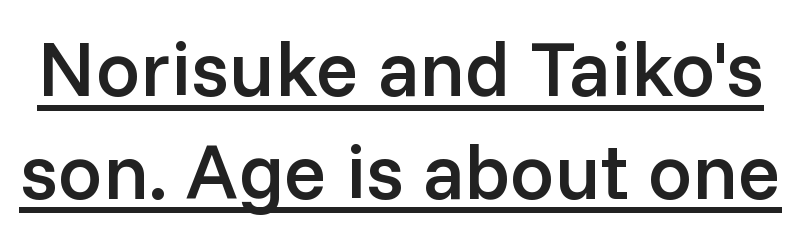
Bold? Not quite — semibold, heavier than regular but stopping short. A typesetter would call this proportional, since set widths differ per character. Is there much room between lines? A standard amount, neither cramped nor airy. Is there an underline? Yes — a line sits under the letters. What kind of face is this? One without serifs — a sans. How are the letters spaced? Ordinarily, with no added tracking.
